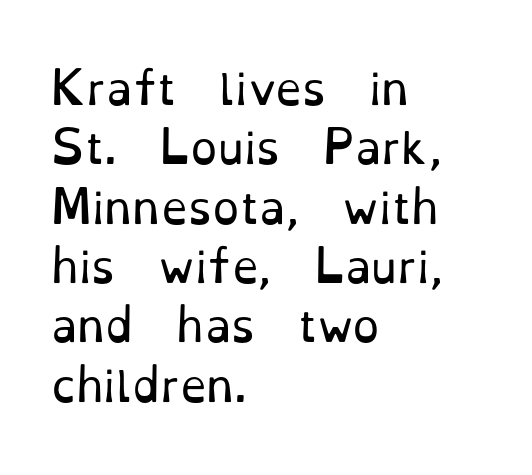
{"italic": "no", "bold": "no", "weight": "regular", "width": "normal", "stroke_contrast": "low", "x_height": "small", "monospaced": "no", "underline": "no", "align": "left", "line_spacing": "normal", "line_spacing_ratio": 1.38, "letter_spacing": "normal", "letter_spacing_em": 0.0, "glyph_px": 43}
